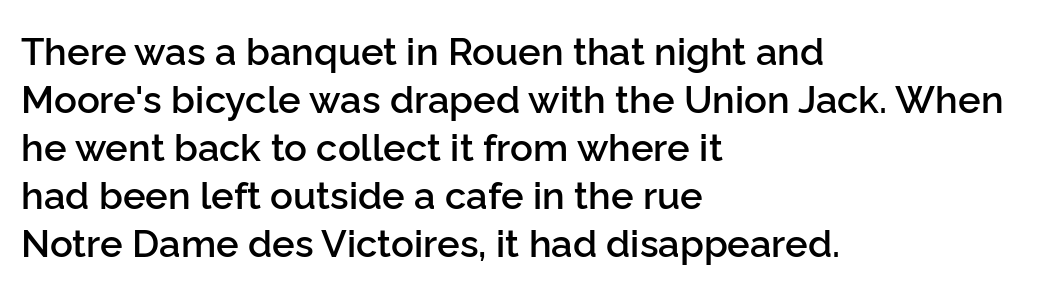
{"serif": "no", "italic": "no", "bold": "semi", "weight": "semibold", "width": "normal", "stroke_contrast": "low", "x_height": "medium", "monospaced": "no", "underline": "no", "align": "left", "line_spacing": "normal", "line_spacing_ratio": 1.26, "letter_spacing": "normal", "letter_spacing_em": 0.0, "glyph_px": 38}
